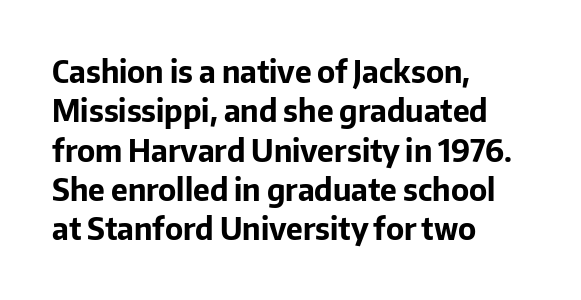
{"serif": "no", "italic": "no", "bold": "yes", "weight": "bold", "width": "normal", "stroke_contrast": "low", "x_height": "medium", "monospaced": "no", "underline": "no", "align": "left", "line_spacing": "normal", "line_spacing_ratio": 1.31, "letter_spacing": "normal", "letter_spacing_em": 0.0, "glyph_px": 30}
